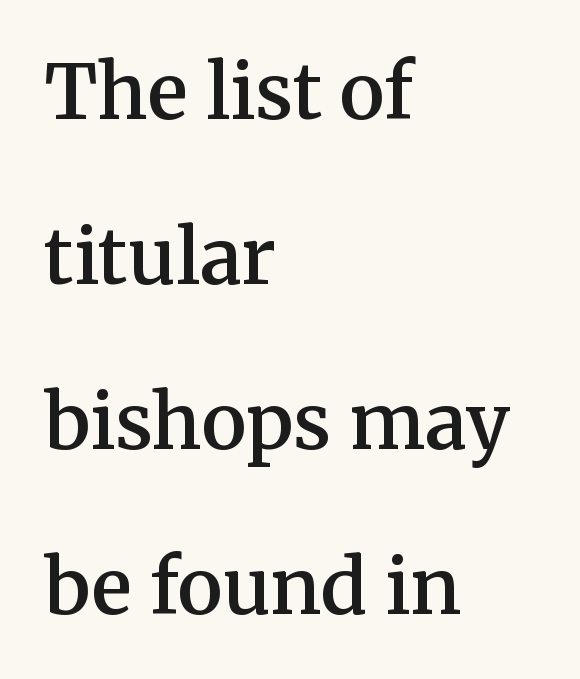
Nope, not italic — everything's standing straight. Yep, those are serifs on the letters. Short note: letters normally spaced. The paragraph has a hard left edge and a soft right edge.
